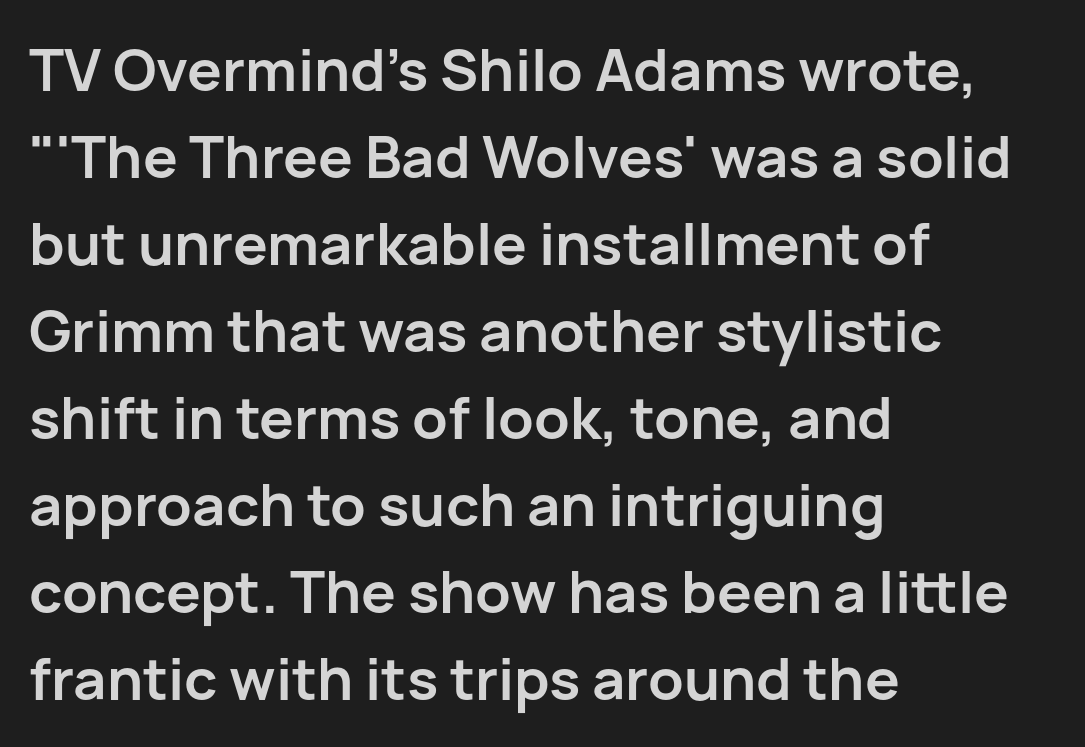
Q: Is the text bold? A: Yes.
Q: Is the text italic (slanted)? A: No, it is upright.
Q: Is the typeface a serif or a sans-serif typeface? A: Sans-serif.
Q: Is the text underlined? A: No.
Q: How is the paragraph aligned? A: Left-aligned.
Q: Is the spacing between letters normal or unusually wide? A: Normal.
Q: Is the spacing between lines tight, normal or loose? A: Normal.
Q: Width (condensed, normal, or wide)? A: Normal.
Q: Stroke contrast? A: Low.
Q: x-height? A: Medium.
Q: Monospaced? A: No.
